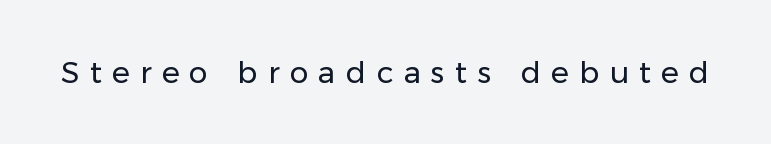
{"serif": "no", "italic": "no", "bold": "no", "weight": "regular", "width": "normal", "stroke_contrast": "low", "x_height": "medium", "monospaced": "no", "underline": "no", "letter_spacing": "wide", "letter_spacing_em": 0.34, "glyph_px": 30}
